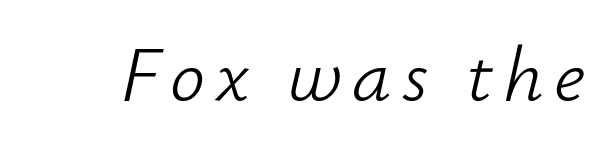
The rendering applies a slant to the glyphs. Varying glyph widths throughout — classic text-font behaviour. Unbolded letterforms with no extra heft. The space beneath each line is pristine and unruled.
